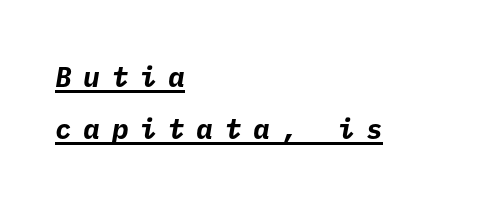
The image shows 28 px bold sans-serif type; set left-aligned, line spacing 1.84x, unusually wide letter spacing (+0.41 em), underlined; low stroke contrast and a medium x-height.
